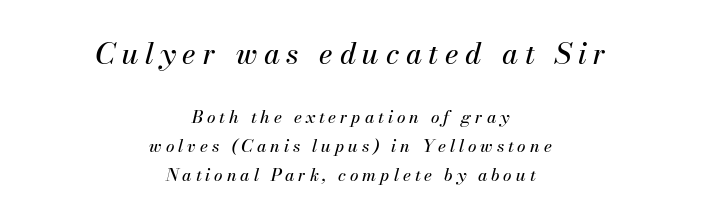
The image shows 29 px text type, italic (leaning right); set centered, normal line spacing (1.7x), unusually wide letter spacing (+0.23 em), not underlined; the first (top) block is 1.71x larger; medium stroke contrast and a small x-height.
